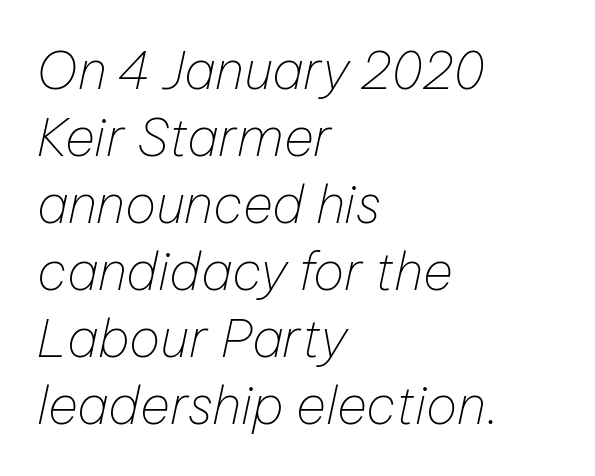
Q: Is the text bold? A: No.
Q: Is the text italic (slanted)? A: Yes, it leans right by about 12 degrees.
Q: Is the text underlined? A: No.
Q: How is the paragraph aligned? A: Left-aligned.
Q: Is the spacing between letters normal or unusually wide? A: Normal.
Q: Is the spacing between lines tight, normal or loose? A: Normal.
Q: Width (condensed, normal, or wide)? A: Normal.
Q: Stroke contrast? A: Low.
Q: x-height? A: Medium.
Q: Monospaced? A: No.
